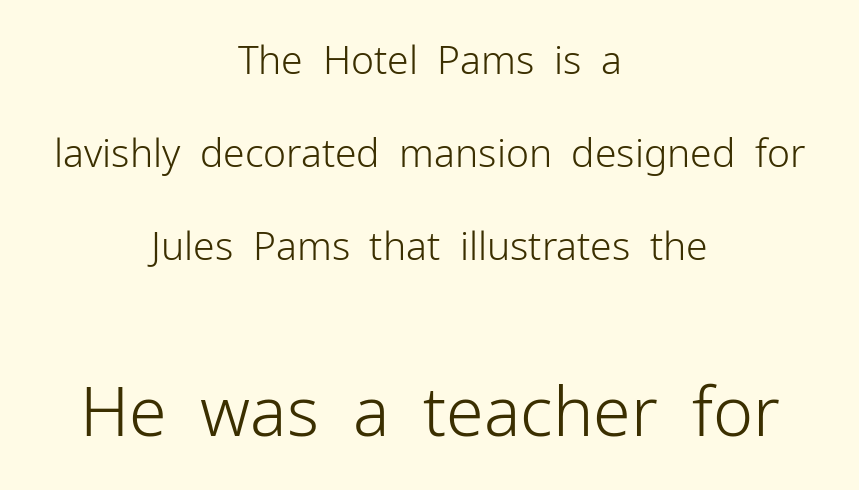
The image shows 68 px light sans-serif type, upright; set centered, loose line spacing (2.38x), normal letter spacing, not underlined; the second (bottom) block is 1.74x larger; low stroke contrast and a medium x-height.
